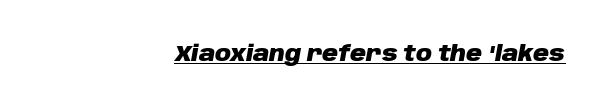
{"italic": "yes", "lean": "right", "slant_degrees": 10, "bold": "yes", "underline": "yes", "align": "right", "letter_spacing": "normal", "letter_spacing_em": 0.0, "glyph_px": 22}
